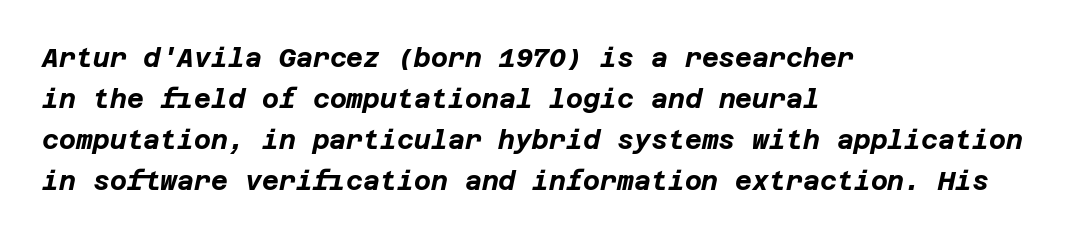
Q: Is the text bold? A: Yes.
Q: Is the text italic (slanted)? A: Yes, it leans right by about 12 degrees.
Q: Is the text underlined? A: No.
Q: How is the paragraph aligned? A: Left-aligned.
Q: Is the spacing between letters normal or unusually wide? A: Normal.
Q: Is the spacing between lines tight, normal or loose? A: Normal.
